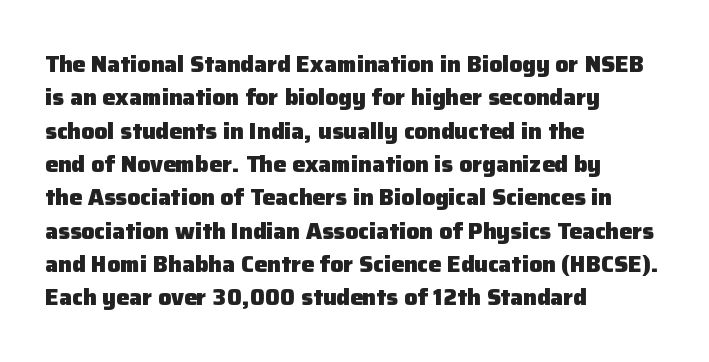
The image shows 23 px bold type, upright; set left-aligned, normal line spacing (1.45x), normal letter spacing, not underlined.
